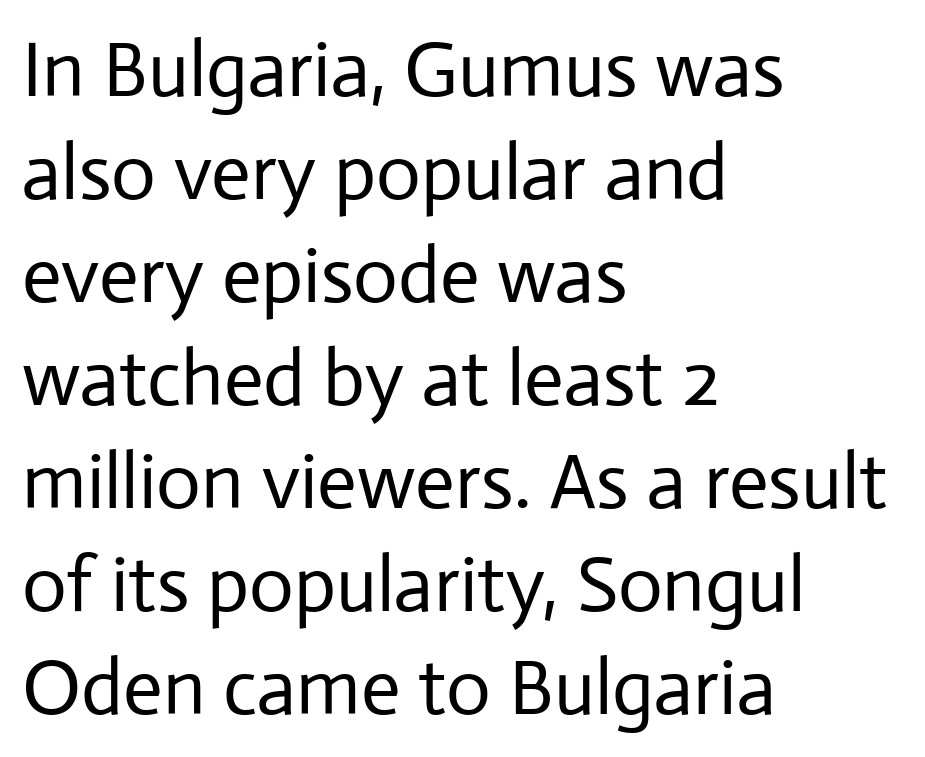
Unlike italic type, these characters show no tilt at all. The rendering anchors every line to the left-hand side. Honestly, the row spacing looks completely unremarkable. The passage shown is not bold in any degree. Proportional: the letters do not fall into vertical columns. Stroke terminals: plain, sans-serif.
